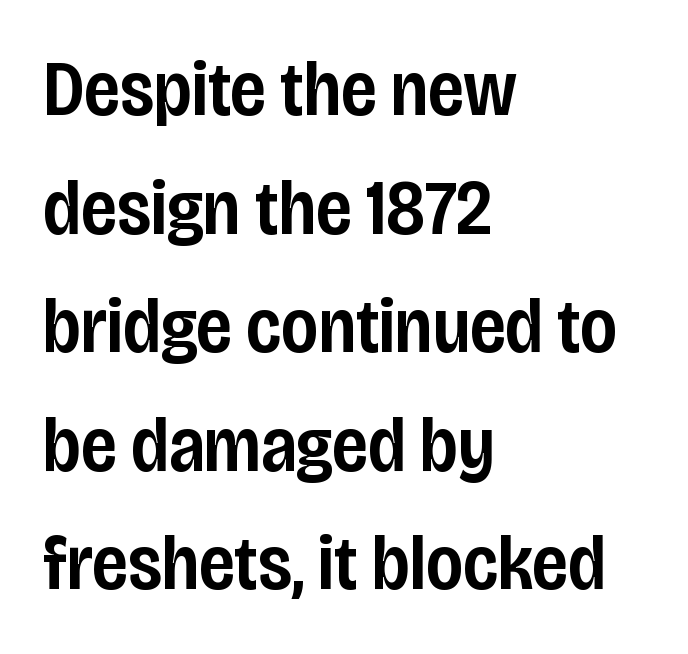
Proportional: the letters do not fall into vertical columns. The rendering shows plain stroke endings on the letterforms — a sans-serif design. Set as a demibold, roughly 600 on the weight scale. Normally led — the rows are evenly, conventionally spaced. Characters remain perfectly vertical along every line. Beneath every word, the page is bare.
